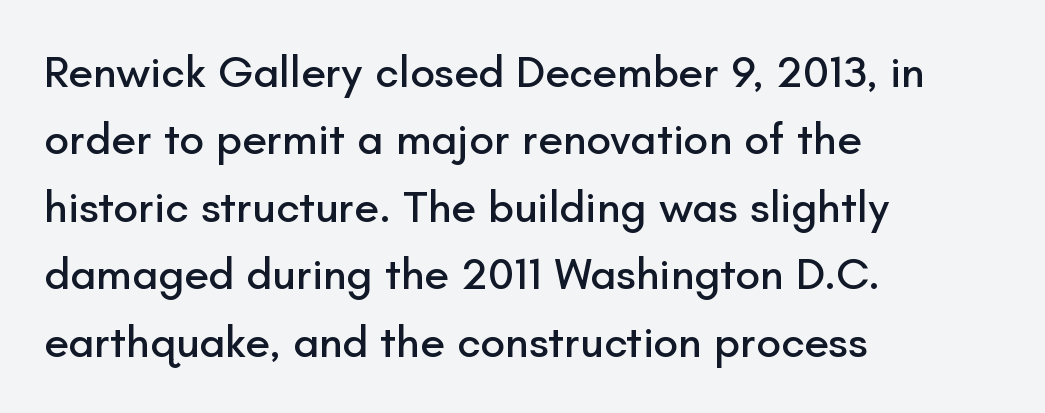
The horizontal fit of the characters is conventional and even. Whoever set this chose a conventional vertical rhythm. The specimen omits any rule beneath the text block's lines. Posture: vertical. Notice how the passage keeps a crisp vertical edge on the left only. Spacing verdict: proportional, widths tailored to each character.
